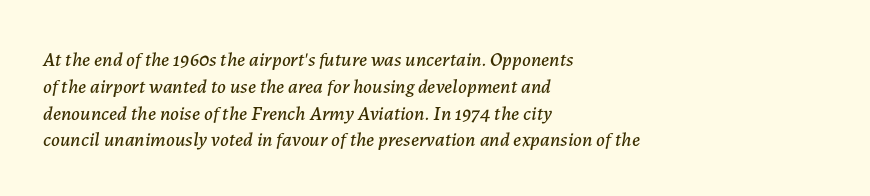
{"italic": "yes", "lean": "right", "slant_degrees": 7, "underline": "no", "align": "left", "line_spacing": "normal", "line_spacing_ratio": 1.34, "letter_spacing": "normal", "letter_spacing_em": 0.0, "glyph_px": 20}
